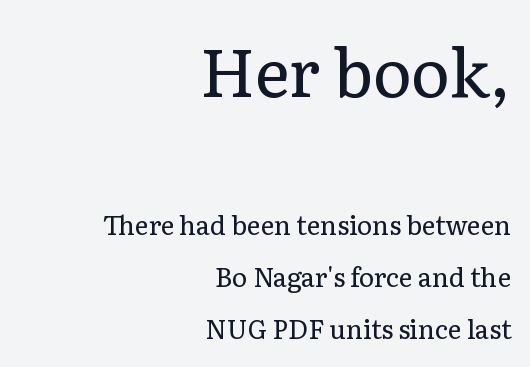
{"serif": "yes", "italic": "no", "bold": "no", "weight": "regular", "width": "normal", "stroke_contrast": "low", "x_height": "medium", "monospaced": "no", "underline": "no", "align": "right", "line_spacing": "loose", "line_spacing_ratio": 2.0, "letter_spacing": "normal", "letter_spacing_em": 0.0, "larger_block": "first", "size_ratio": 2.54, "glyph_px": 66}
